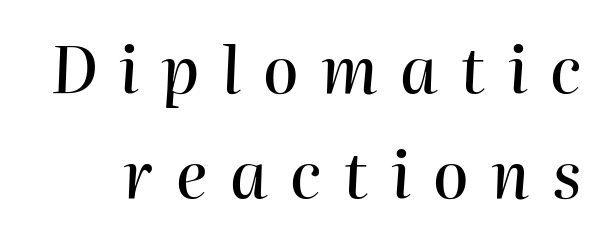
Q: Is the text italic (slanted)? A: Yes, it leans right by about 2 degrees.
Q: Is the text underlined? A: No.
Q: Is the spacing between letters normal or unusually wide? A: Unusually wide.
Q: Is the spacing between lines tight, normal or loose? A: Normal.
Q: Width (condensed, normal, or wide)? A: Normal.
Q: Stroke contrast? A: High.
Q: x-height? A: Medium.
Q: Monospaced? A: No.
